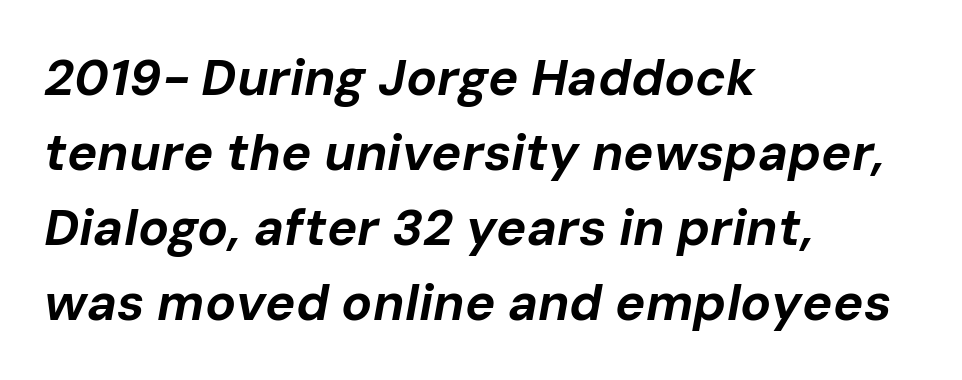
{"italic": "yes", "lean": "right", "slant_degrees": 10, "bold": "yes", "weight": "bold", "width": "normal", "stroke_contrast": "low", "x_height": "medium", "monospaced": "no", "underline": "no", "align": "left", "line_spacing": "normal", "line_spacing_ratio": 1.47, "letter_spacing": "normal", "letter_spacing_em": 0.0, "glyph_px": 51}
